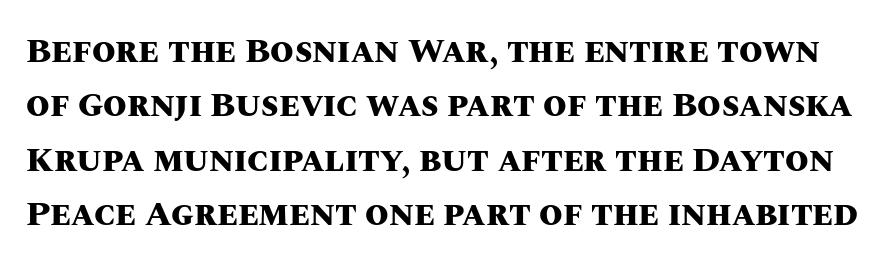
{"italic": "no", "bold": "yes", "weight": "heavy", "width": "normal", "stroke_contrast": "medium", "x_height": "large", "monospaced": "no", "underline": "no", "line_spacing": "normal", "line_spacing_ratio": 1.6, "letter_spacing": "normal", "letter_spacing_em": 0.0, "glyph_px": 34}
